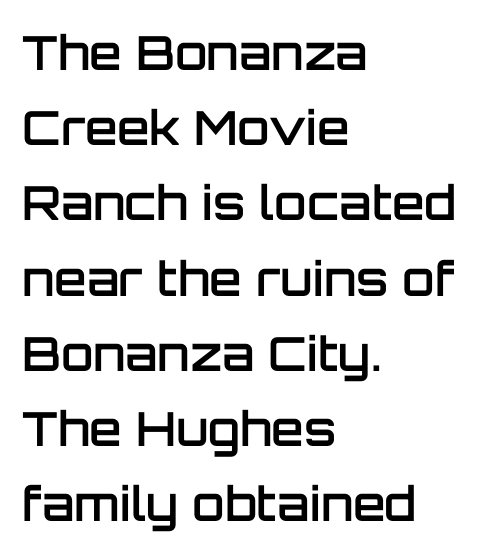
{"serif": "no", "italic": "no", "bold": "semi", "weight": "semibold", "width": "normal", "stroke_contrast": "low", "x_height": "large", "monospaced": "no", "underline": "no", "align": "left", "line_spacing": "normal", "line_spacing_ratio": 1.6, "letter_spacing": "normal", "letter_spacing_em": 0.0, "glyph_px": 47}
